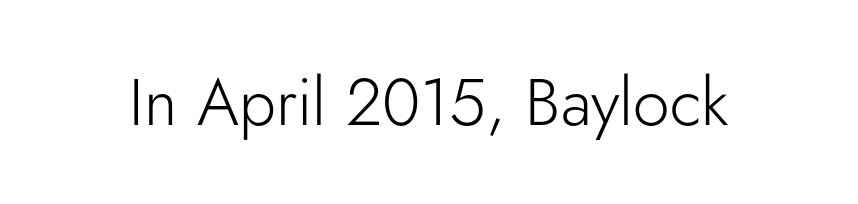
Q: Is the text bold? A: No.
Q: Is the text italic (slanted)? A: No, it is upright.
Q: Is the typeface a serif or a sans-serif typeface? A: Sans-serif.
Q: Is the text underlined? A: No.
Q: Is the spacing between letters normal or unusually wide? A: Normal.
Q: Width (condensed, normal, or wide)? A: Normal.
Q: Stroke contrast? A: Low.
Q: x-height? A: Small.
Q: Monospaced? A: No.
